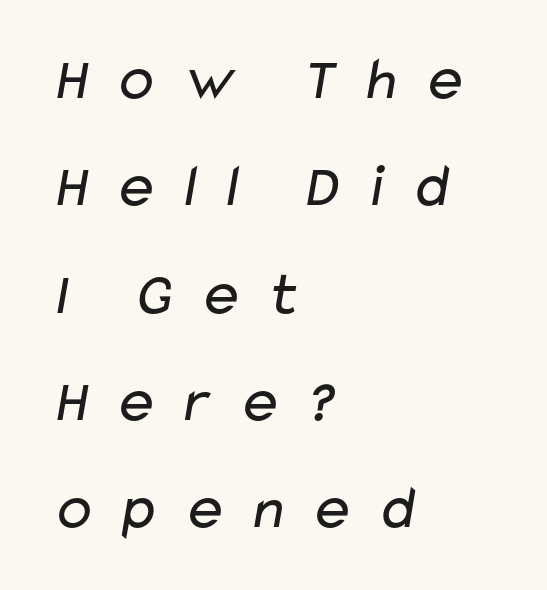
The image shows 61 px regular-weight, wide sans-serif type; set left-aligned, line spacing 1.76x, unusually wide letter spacing (+0.33 em), not underlined; low stroke contrast and a medium x-height.
